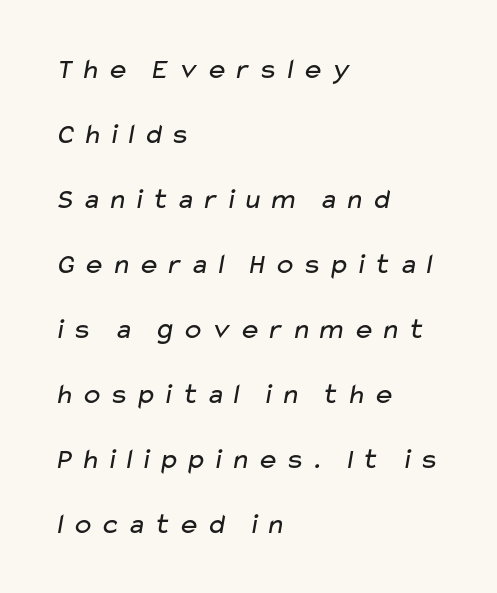
{"serif": "no", "bold": "no", "weight": "regular", "width": "wide", "stroke_contrast": "low", "x_height": "medium", "monospaced": "no", "underline": "no", "align": "left", "line_spacing": "loose", "line_spacing_ratio": 2.24, "letter_spacing": "wide", "letter_spacing_em": 0.22, "glyph_px": 29}
